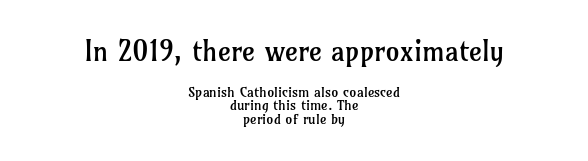
The image shows 28 px regular-weight serif type, upright; set centered, tight line spacing (0.97x), normal letter spacing, not underlined; the first (top) block is 2.0x larger; low stroke contrast and a medium x-height.
